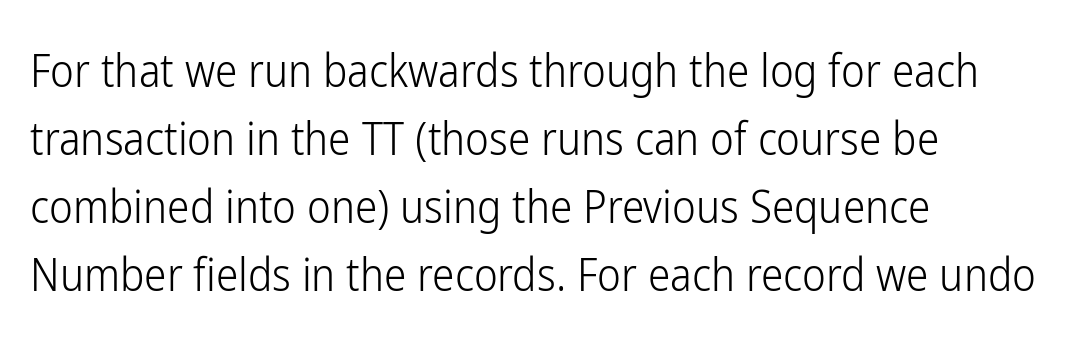
The image shows 45 px light, condensed sans-serif type, upright; set left-aligned, normal line spacing (1.51x), normal letter spacing, not underlined; low stroke contrast and a medium x-height.
